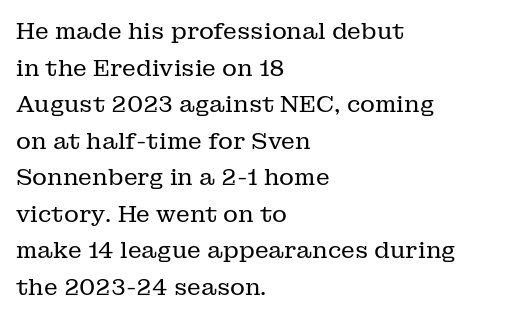
The image shows 23 px text type, upright; set left-aligned, normal line spacing (1.59x), normal letter spacing, not underlined.
